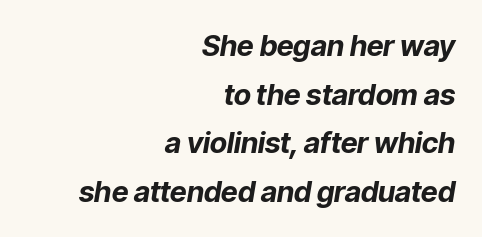
{"italic": "yes", "lean": "right", "slant_degrees": 9, "bold": "yes", "weight": "bold", "width": "normal", "stroke_contrast": "low", "x_height": "medium", "monospaced": "no", "underline": "no", "align": "right", "line_spacing": "normal", "line_spacing_ratio": 1.68, "letter_spacing": "normal", "letter_spacing_em": 0.0, "glyph_px": 29}
